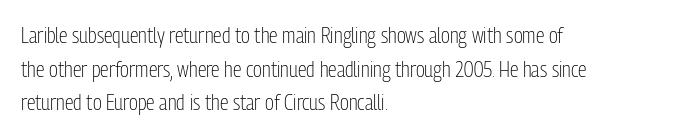
Q: Is the text bold? A: No.
Q: Is the text italic (slanted)? A: No, it is upright.
Q: Is the text underlined? A: No.
Q: How is the paragraph aligned? A: Left-aligned.
Q: Is the spacing between letters normal or unusually wide? A: Normal.
Q: Is the spacing between lines tight, normal or loose? A: Normal.
